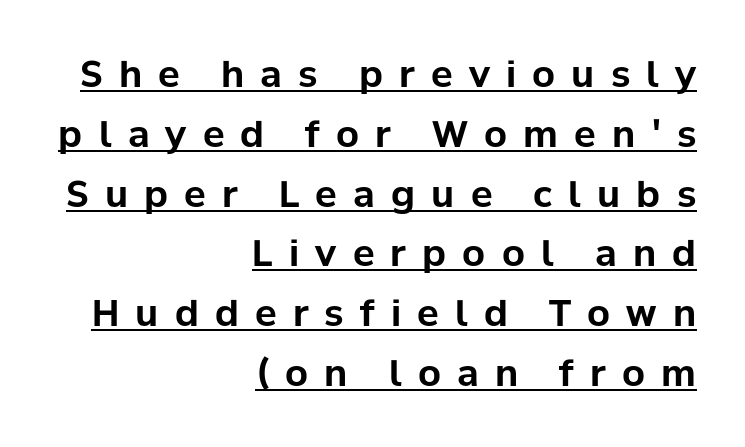
{"serif": "no", "italic": "no", "bold": "yes", "weight": "bold", "width": "normal", "stroke_contrast": "low", "x_height": "medium", "monospaced": "no", "underline": "yes", "align": "right", "line_spacing": "normal", "line_spacing_ratio": 1.66, "letter_spacing": "wide", "letter_spacing_em": 0.45, "glyph_px": 36}
